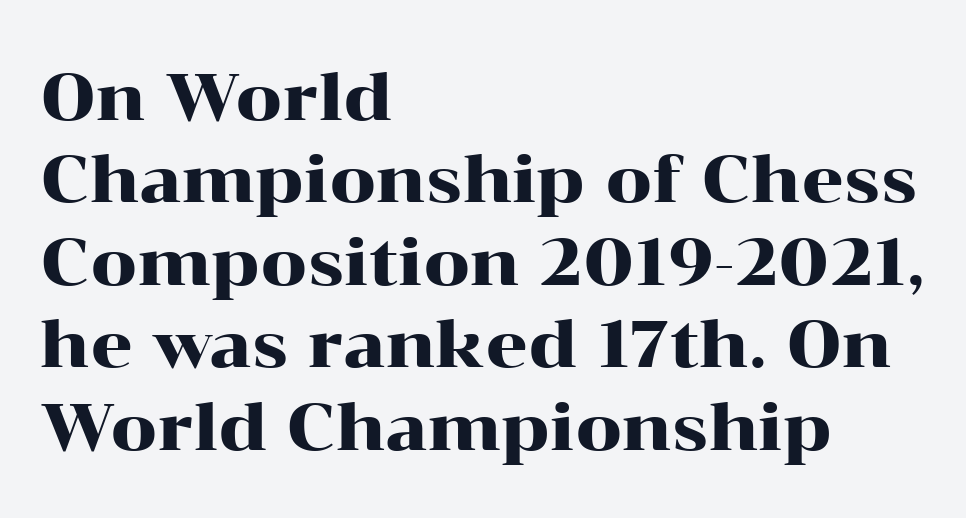
{"serif": "yes", "italic": "no", "width": "wide", "stroke_contrast": "high", "x_height": "medium", "monospaced": "no", "underline": "no", "align": "left", "line_spacing": "normal", "line_spacing_ratio": 1.25, "letter_spacing": "normal", "letter_spacing_em": 0.0, "glyph_px": 66}
